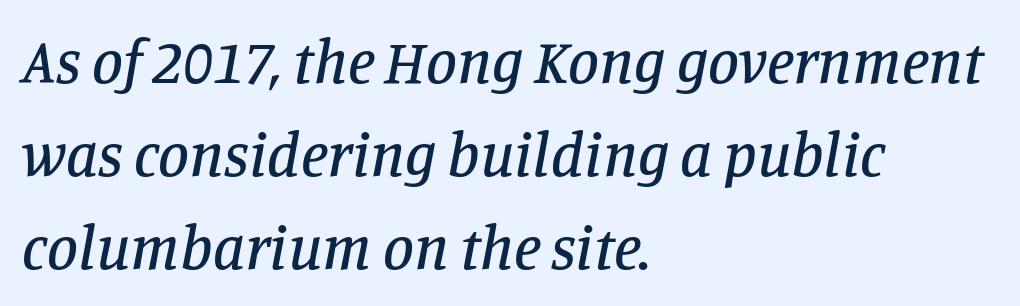
Q: Is the text italic (slanted)? A: Yes, it leans right by about 11 degrees.
Q: Is the typeface a serif or a sans-serif typeface? A: Serif.
Q: Is the text underlined? A: No.
Q: How is the paragraph aligned? A: Left-aligned.
Q: Is the spacing between letters normal or unusually wide? A: Normal.
Q: Is the spacing between lines tight, normal or loose? A: Normal.
Q: Width (condensed, normal, or wide)? A: Normal.
Q: Stroke contrast? A: Low.
Q: x-height? A: Large.
Q: Monospaced? A: No.
